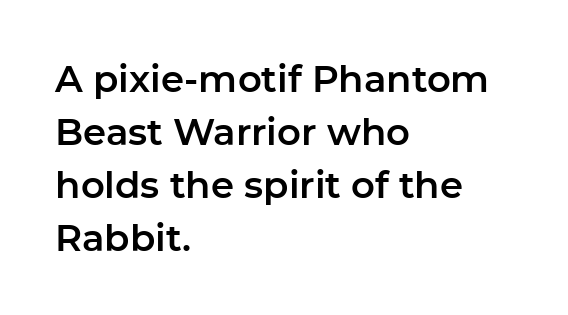
The gap between lines stays unmarked. This block has exactly the height ordinary leading produces. The face used here is proportionally spaced, like ordinary book or web type. This rendering employs a face without finishing strokes, i.e., a sans-serif. Posture: upright roman.
